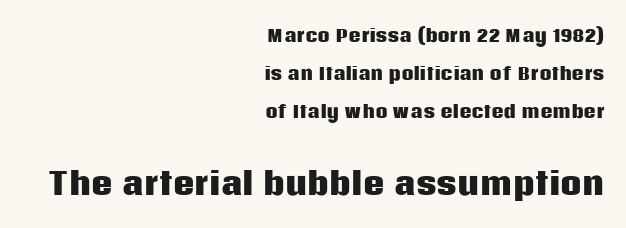
Note: smaller setting up top, larger setting below. Quick note: not italic, upright. Letter spacing: default. The glyphs have the mass of a bold cut.
